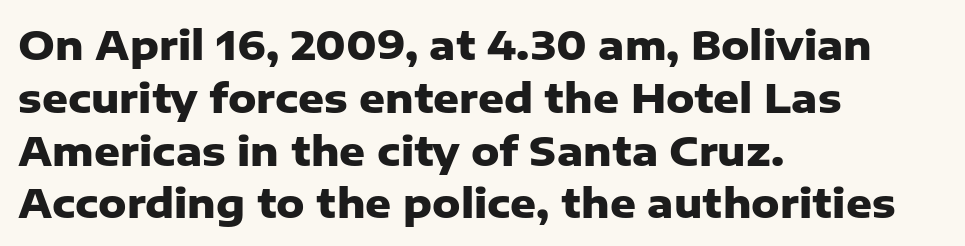
The image shows 40 px heavy sans-serif type, upright; set left-aligned, normal line spacing (1.32x), normal letter spacing, not underlined; low stroke contrast and a medium x-height.
